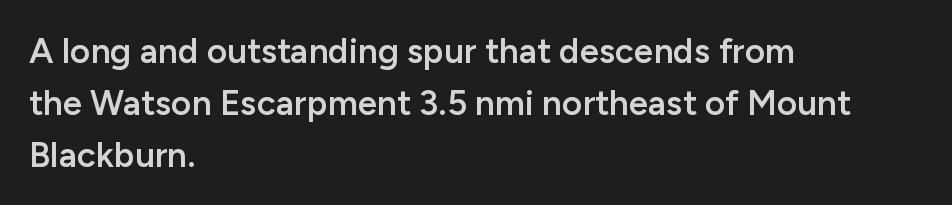
Q: Is the text bold? A: Semi-bold.
Q: Is the text italic (slanted)? A: No, it is upright.
Q: Is the typeface a serif or a sans-serif typeface? A: Sans-serif.
Q: Is the text underlined? A: No.
Q: How is the paragraph aligned? A: Left-aligned.
Q: Is the spacing between letters normal or unusually wide? A: Normal.
Q: Is the spacing between lines tight, normal or loose? A: Normal.
Q: Width (condensed, normal, or wide)? A: Normal.
Q: Stroke contrast? A: Low.
Q: x-height? A: Medium.
Q: Monospaced? A: No.
